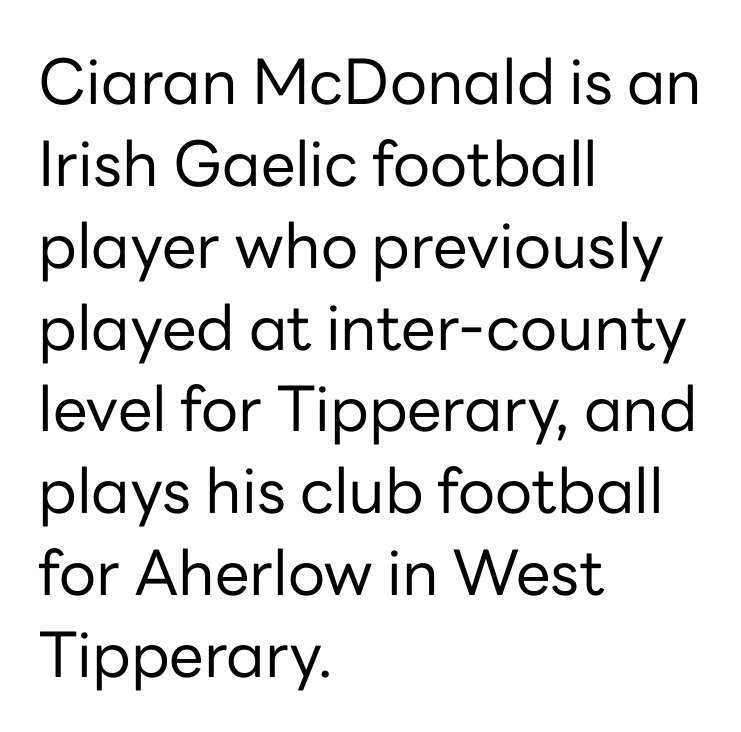
The image shows 62 px regular-weight sans-serif type, upright; set left-aligned, normal line spacing (1.32x), normal letter spacing, not underlined; low stroke contrast and a medium x-height.
